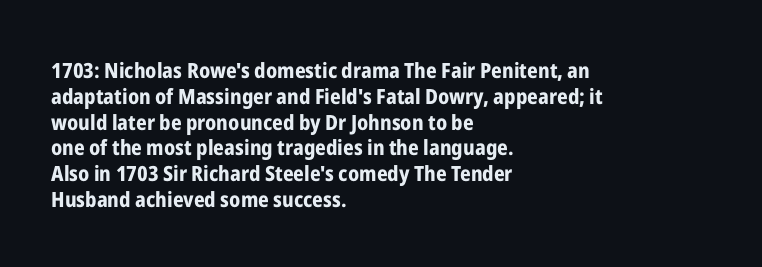
The letters stand upright; this is a roman face. Every row of glyphs begins at an identical x-position on the left. Between one letter and the next there's only the usual sliver of space. Caption: bold face, heavy strokes.
